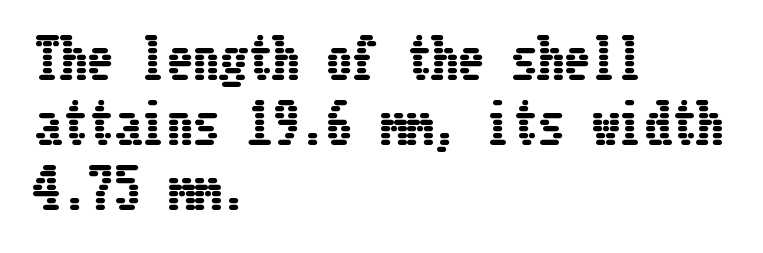
The area under the type is left untouched. Ordinary non-slanted type is in use. Spacing between characters is what you'd get straight out of the box. These lines are set flush left with a ragged right edge.
